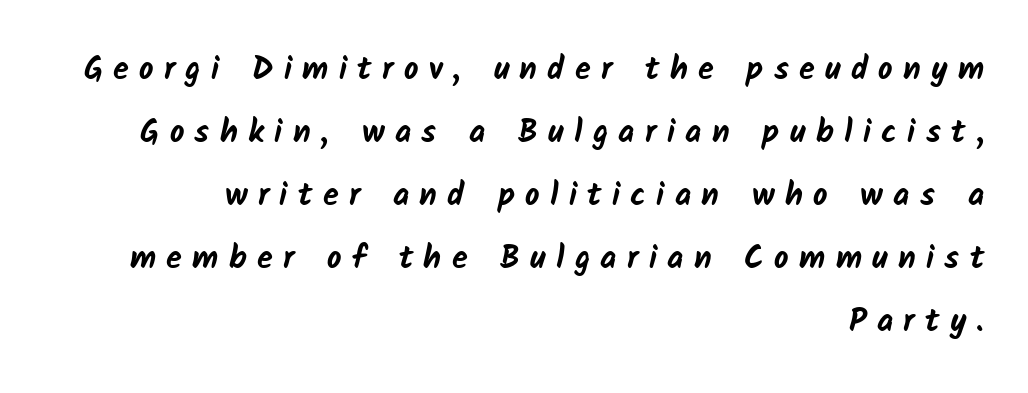
The image shows 32 px bold sans-serif type; set right-aligned, loose line spacing (1.97x), unusually wide letter spacing (+0.32 em), not underlined; low stroke contrast and a medium x-height.
